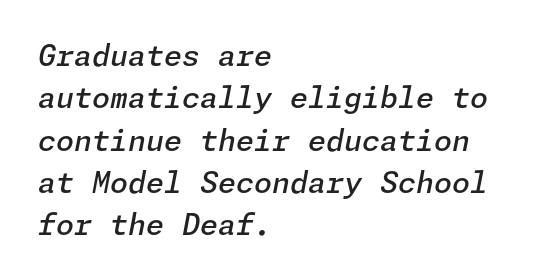
{"italic": "yes", "lean": "right", "slant_degrees": 11, "bold": "semi", "weight": "semibold", "width": "normal", "stroke_contrast": "low", "x_height": "medium", "underline": "no", "align": "left", "line_spacing": "normal", "line_spacing_ratio": 1.46, "letter_spacing": "normal", "letter_spacing_em": 0.0, "glyph_px": 29}
